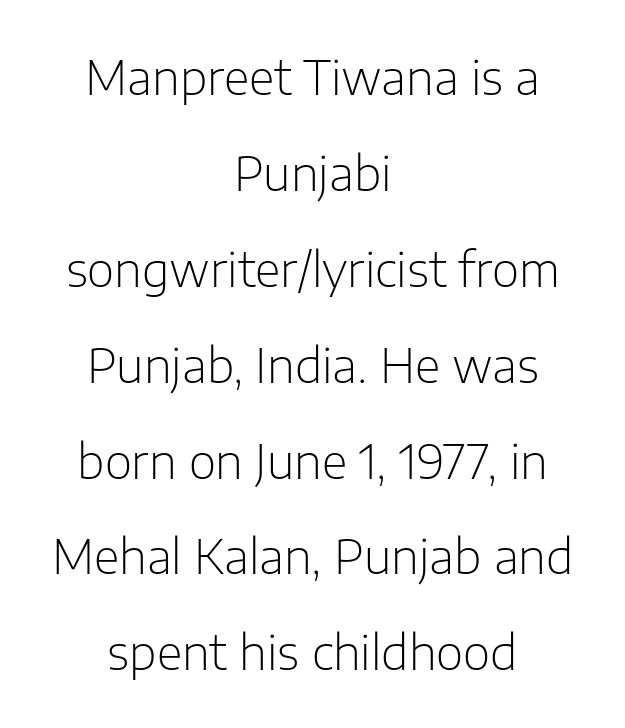
{"serif": "no", "italic": "no", "bold": "no", "weight": "light", "width": "normal", "stroke_contrast": "low", "x_height": "medium", "monospaced": "no", "underline": "no", "align": "center", "line_spacing": "loose", "line_spacing_ratio": 2.04, "letter_spacing": "normal", "letter_spacing_em": 0.0, "glyph_px": 47}
